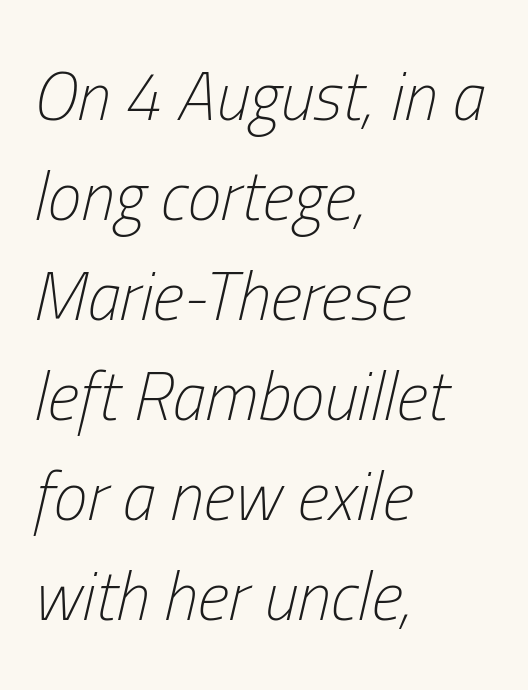
Q: Is the text bold? A: No.
Q: Is the text italic (slanted)? A: Yes, it leans right by about 13 degrees.
Q: Is the text underlined? A: No.
Q: How is the paragraph aligned? A: Left-aligned.
Q: Is the spacing between letters normal or unusually wide? A: Normal.
Q: Is the spacing between lines tight, normal or loose? A: Normal.
Q: Width (condensed, normal, or wide)? A: Condensed.
Q: Stroke contrast? A: Low.
Q: x-height? A: Medium.
Q: Monospaced? A: No.
